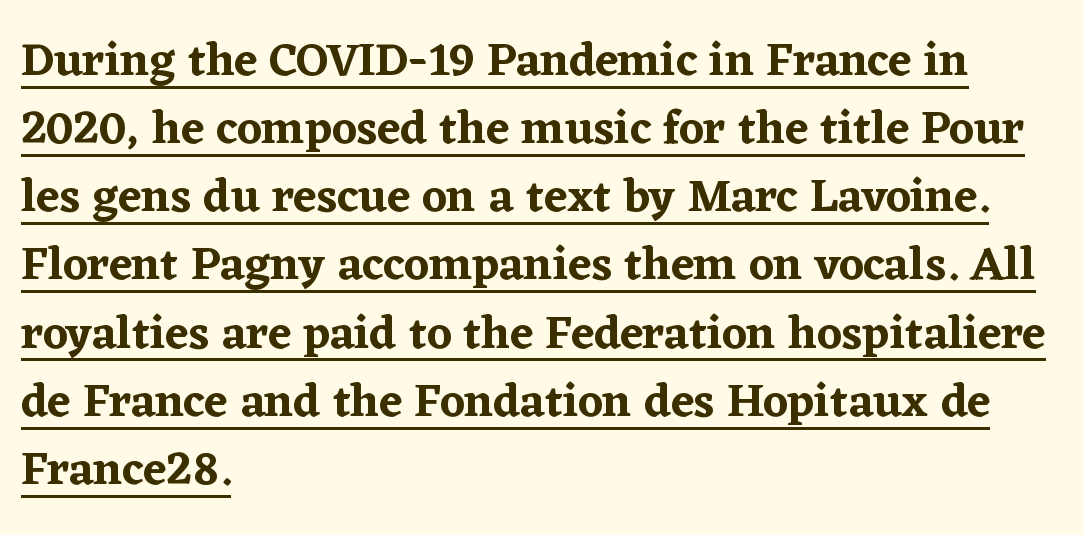
The letterforms sit shoulder to shoulder at normal distance. Horizontal bands of white between lines are of average thickness. These lines are rendered in a variable-pitch font. The paragraph shown leans on its left margin. Classification — serif.
